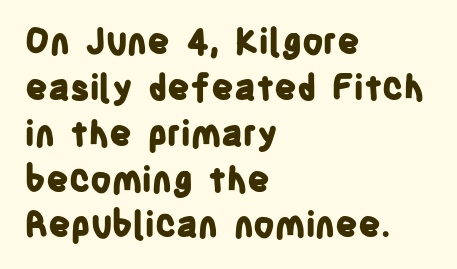
The image shows 35 px bold, condensed sans-serif type, upright; set left-aligned, normal line spacing (1.31x), normal letter spacing, not underlined; low stroke contrast and a large x-height.
